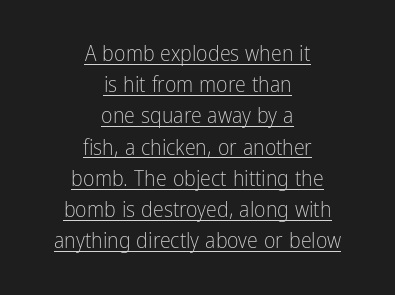
{"italic": "no", "bold": "no", "underline": "yes", "align": "center", "line_spacing": "normal", "line_spacing_ratio": 1.42, "letter_spacing": "normal", "letter_spacing_em": 0.0, "glyph_px": 22}
